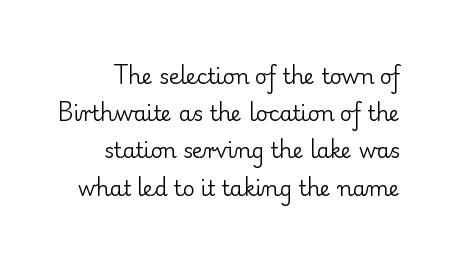
Q: Is the text bold? A: No.
Q: Is the text italic (slanted)? A: No, it is upright.
Q: Is the text underlined? A: No.
Q: Is the spacing between letters normal or unusually wide? A: Normal.
